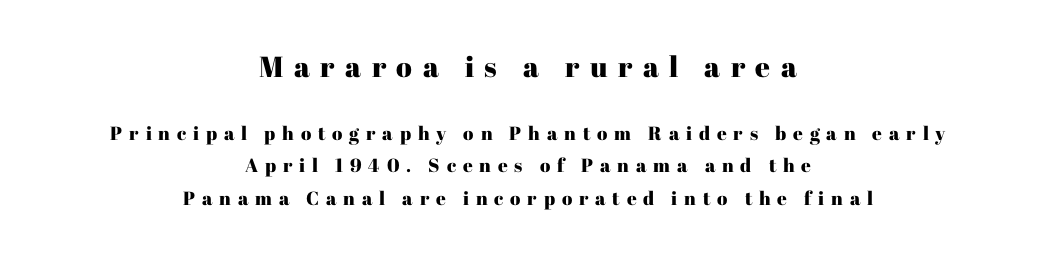
{"serif": "yes", "italic": "no", "width": "normal", "stroke_contrast": "high", "x_height": "medium", "monospaced": "no", "underline": "no", "align": "center", "line_spacing_ratio": 1.71, "letter_spacing": "wide", "letter_spacing_em": 0.36, "larger_block": "first", "size_ratio": 1.53, "glyph_px": 29}
